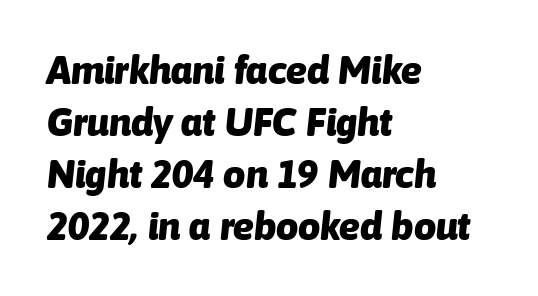
The image shows 39 px heavy type, italic (leaning right); set left-aligned, normal line spacing (1.33x), normal letter spacing, not underlined; low stroke contrast and a medium x-height.
